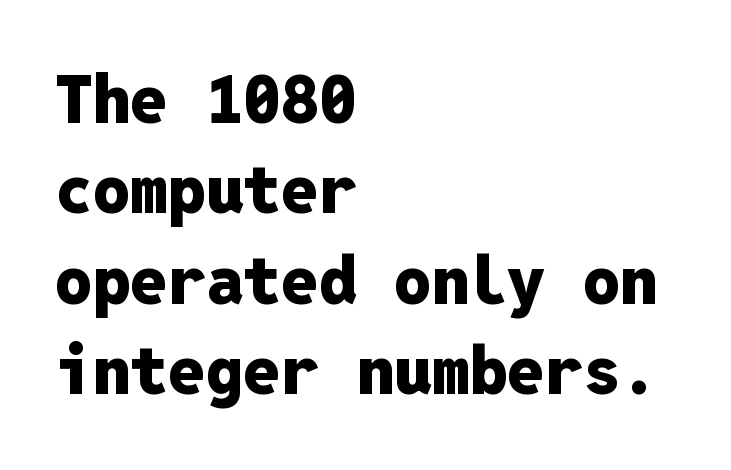
{"serif": "no", "italic": "no", "bold": "yes", "weight": "heavy", "width": "normal", "stroke_contrast": "low", "x_height": "medium", "monospaced": "yes", "underline": "no", "align": "left", "line_spacing": "normal", "line_spacing_ratio": 1.35, "letter_spacing": "normal", "letter_spacing_em": 0.0, "glyph_px": 67}
